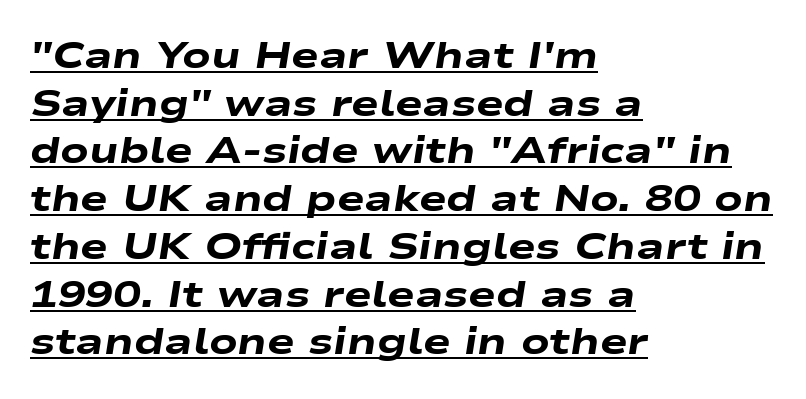
Q: Is the text bold? A: Yes.
Q: Is the text italic (slanted)? A: Yes, it leans right by about 9 degrees.
Q: Is the text underlined? A: Yes.
Q: How is the paragraph aligned? A: Left-aligned.
Q: Is the spacing between letters normal or unusually wide? A: Normal.
Q: Is the spacing between lines tight, normal or loose? A: Normal.
Q: Width (condensed, normal, or wide)? A: Wide.
Q: Stroke contrast? A: Low.
Q: x-height? A: Medium.
Q: Monospaced? A: No.
